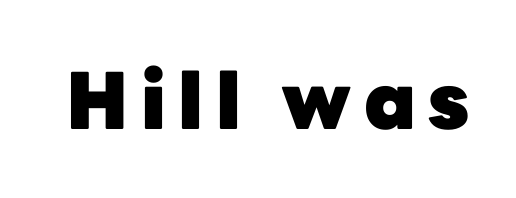
Q: Is the text bold? A: Yes.
Q: Is the text italic (slanted)? A: No, it is upright.
Q: Is the typeface a serif or a sans-serif typeface? A: Sans-serif.
Q: Is the text underlined? A: No.
Q: Width (condensed, normal, or wide)? A: Normal.
Q: Stroke contrast? A: Low.
Q: x-height? A: Medium.
Q: Monospaced? A: No.
